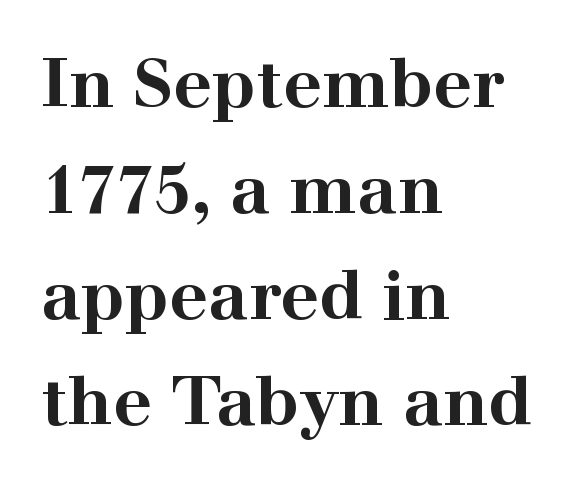
A dark, heavy texture on the line: the type is bold. Note: serifs present on the glyphs. Underline: absent. Does the leading feel generous? No, just average.
